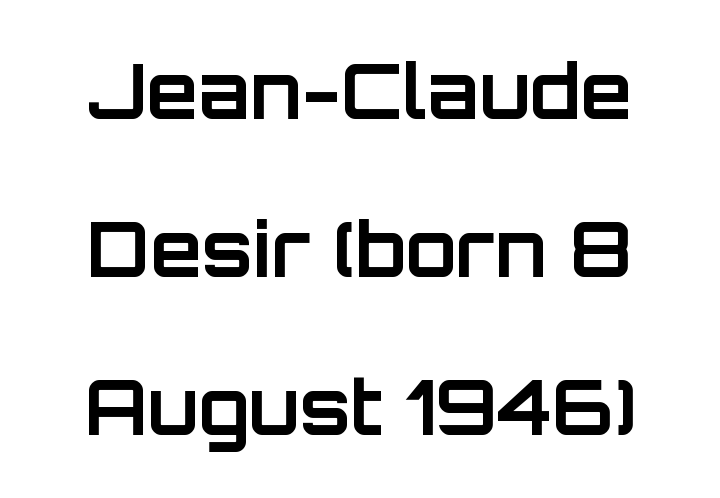
Here the designer chose a conventional face with non-uniform glyph widths. The block of text is sparse from top to bottom, with ample space between rows. Only glyphs here, with clear space below each row. To sum up the face: it is a sans, with no serifs. Is the type bold? Yes — the strokes are clearly thick and heavy.
